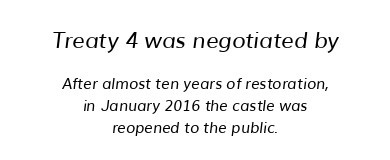
Lines of text with bare space underneath. Of the two passages, the one on top uses the larger point size. A quiet, ordinary-to-light weight characterises the typeface. Evenly set lines give the paragraph a standard silhouette. This sample is center-justified, so both line endings float freely.
